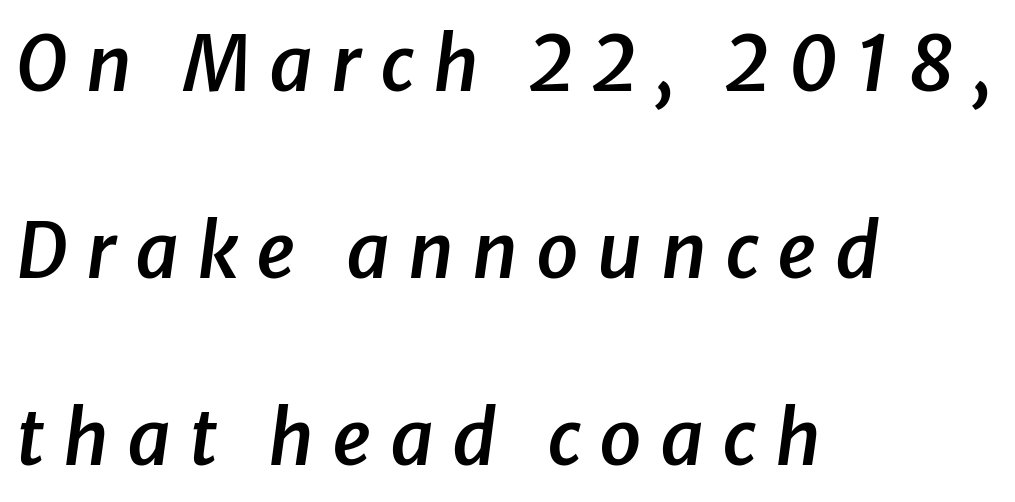
Is the block centered? No — it sits flush against the left margin. Vertical spacing — loose. There is plenty of visible air inserted between adjacent glyphs. Anything drawn beneath the words? Only blank space. Moderately thickened strokes mark this as semibold type.
